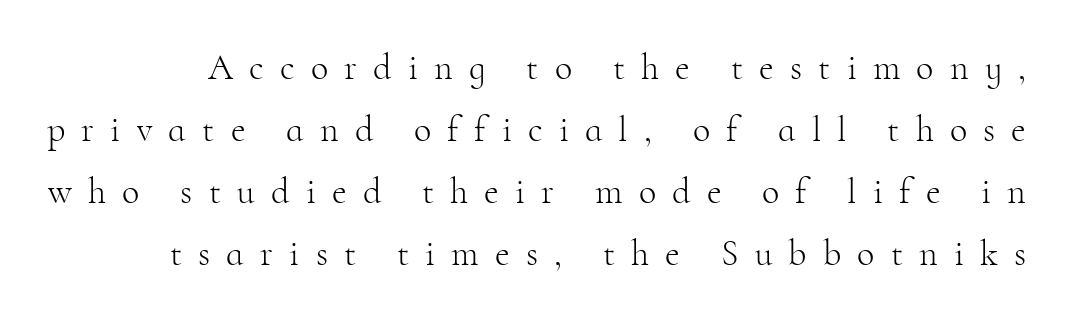
Q: Is the text bold? A: No.
Q: Is the text italic (slanted)? A: No, it is upright.
Q: Is the typeface a serif or a sans-serif typeface? A: Serif.
Q: Is the text underlined? A: No.
Q: Is the spacing between letters normal or unusually wide? A: Unusually wide.
Q: Width (condensed, normal, or wide)? A: Normal.
Q: Stroke contrast? A: High.
Q: x-height? A: Small.
Q: Monospaced? A: No.
